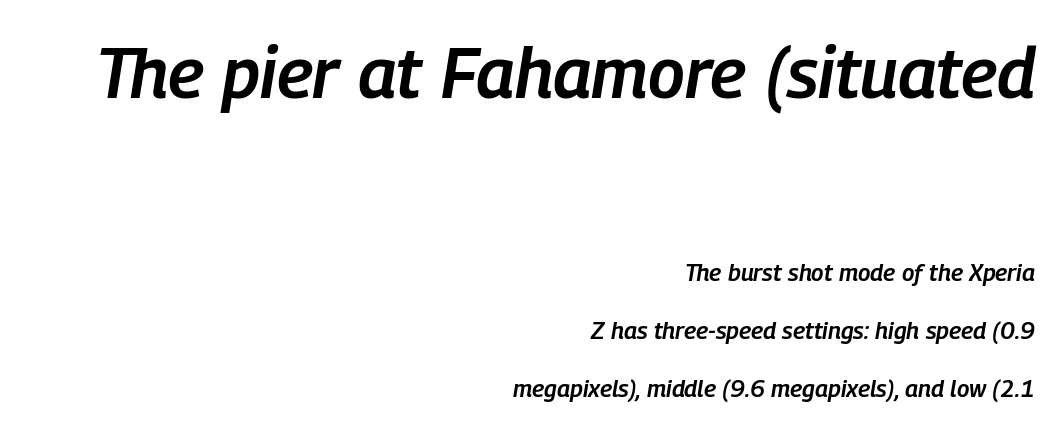
Q: Is the text bold? A: Semi-bold.
Q: Is the text italic (slanted)? A: Yes, it leans right by about 9 degrees.
Q: Is the text underlined? A: No.
Q: How is the paragraph aligned? A: Right-aligned.
Q: Is the spacing between letters normal or unusually wide? A: Normal.
Q: Is the spacing between lines tight, normal or loose? A: Loose.
Q: Which block of text is set in a larger size, the first (top) or the second (bottom)? A: The first (top) one.
Q: Width (condensed, normal, or wide)? A: Condensed.
Q: Stroke contrast? A: Low.
Q: x-height? A: Medium.
Q: Monospaced? A: No.
